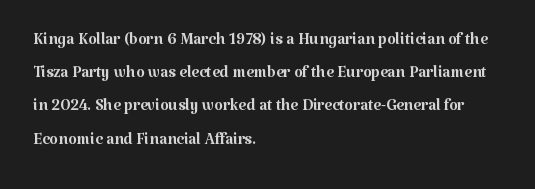
The image shows 22 px text type, upright; set left-aligned, normal line spacing (1.51x), normal letter spacing, not underlined.
